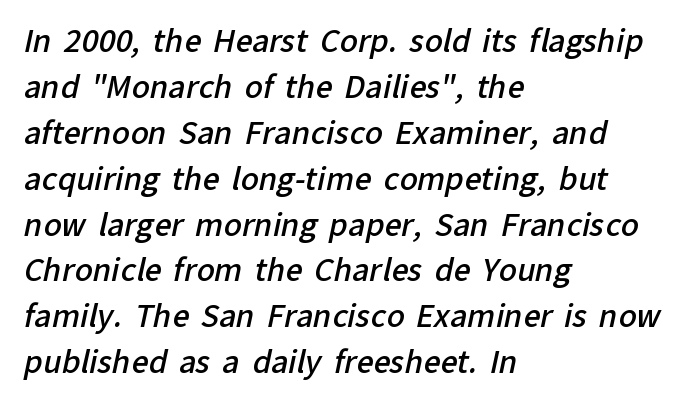
The image shows 30 px semibold sans-serif type; set left-aligned, normal line spacing (1.53x), normal letter spacing, not underlined; low stroke contrast and a medium x-height.
